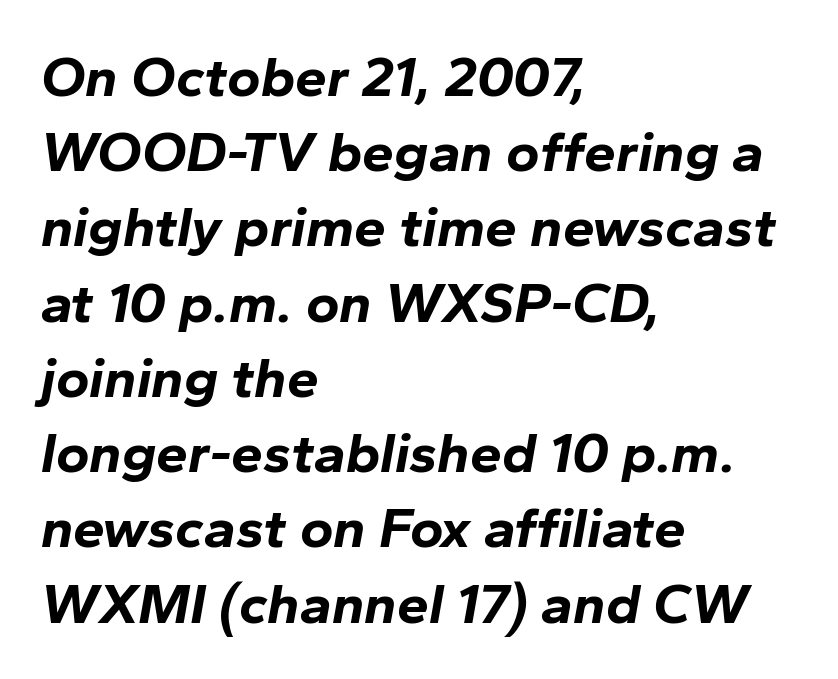
Q: Is the text bold? A: Yes.
Q: Is the text italic (slanted)? A: Yes, it leans right by about 10 degrees.
Q: Is the text underlined? A: No.
Q: How is the paragraph aligned? A: Left-aligned.
Q: Is the spacing between letters normal or unusually wide? A: Normal.
Q: Is the spacing between lines tight, normal or loose? A: Normal.
Q: Width (condensed, normal, or wide)? A: Normal.
Q: Stroke contrast? A: Low.
Q: x-height? A: Medium.
Q: Monospaced? A: No.
